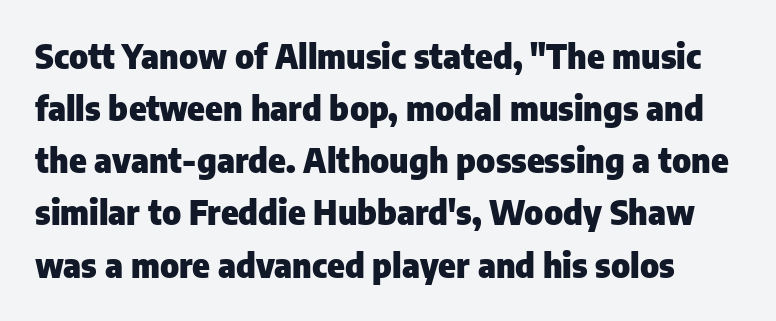
Weight check: bold — yes, fully. Character widths vary here, with narrow letters taking less room than wide ones. The designer left line spacing at the default. Nothing unusual about the tracking: characters are spaced as the font intends.
